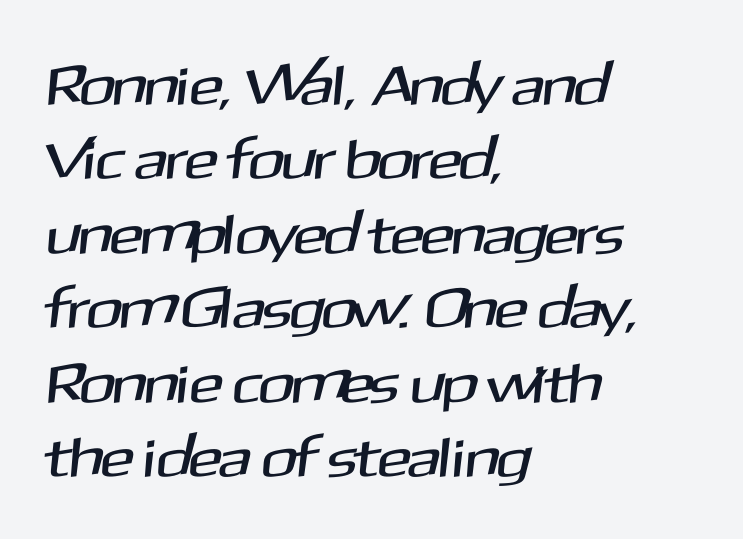
The line-height multiplier appears to be the usual default. Beneath every word, the page is bare. The rendering keeps characters at their native spacing. Letterform terminals end flat and unadorned throughout the passage. This rendering uses left alignment, leaving the right contour irregular. Do the characters align in a grid? No, the font is proportional.
